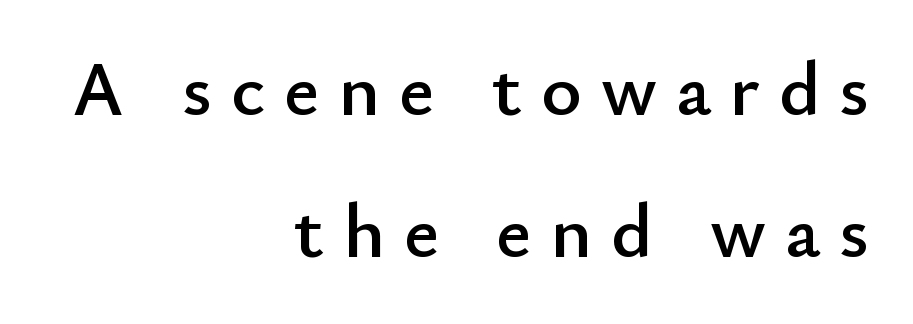
{"serif": "no", "italic": "no", "width": "normal", "stroke_contrast": "low", "x_height": "small", "monospaced": "no", "underline": "no", "align": "right", "line_spacing_ratio": 1.84, "letter_spacing": "wide", "letter_spacing_em": 0.25, "glyph_px": 77}
